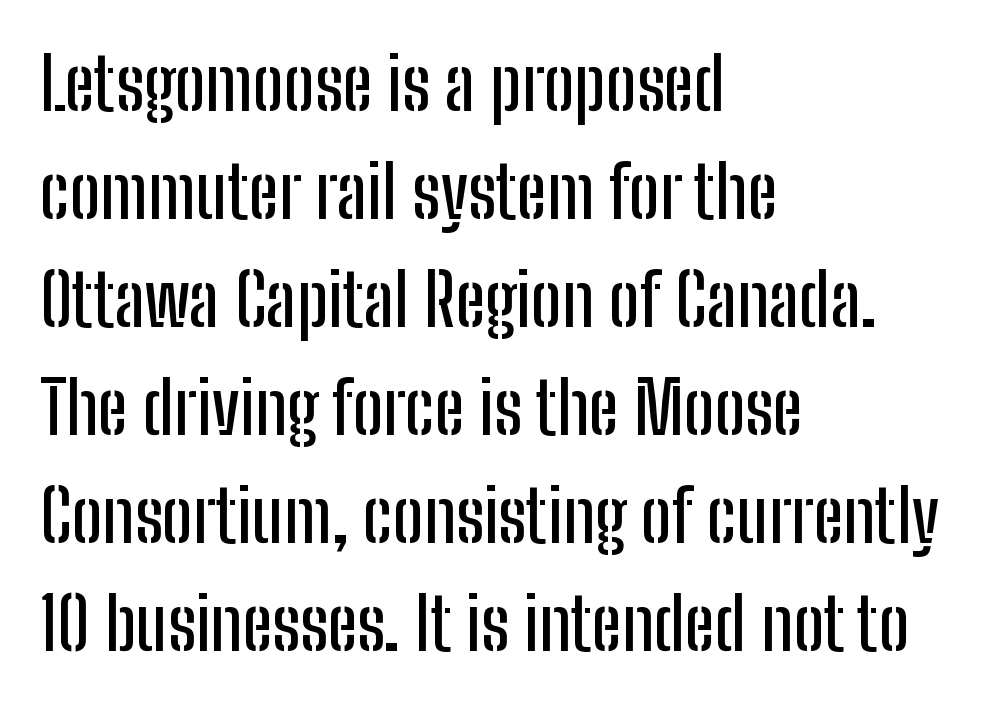
This rendering uses left alignment, leaving the right contour irregular. Letterform terminals end flat and unadorned throughout the passage. Note the varied advance widths — an 'i' is clearly narrower than an 'm'. Unmarked baselines from the first word to the last. Ordinary non-slanted type is in use. Each word holds together tightly as a unit, with standard inter-letter gaps.
